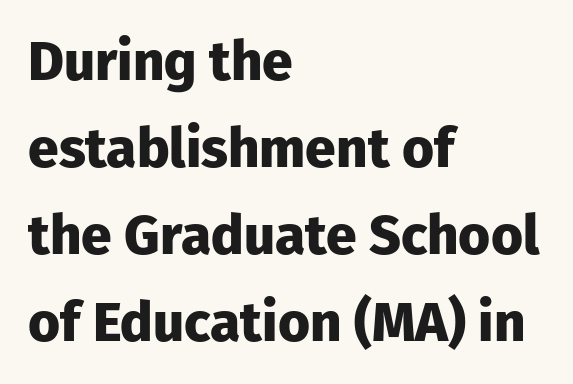
Q: Is the text bold? A: Yes.
Q: Is the text italic (slanted)? A: No, it is upright.
Q: Is the typeface a serif or a sans-serif typeface? A: Sans-serif.
Q: Is the text underlined? A: No.
Q: How is the paragraph aligned? A: Left-aligned.
Q: Is the spacing between letters normal or unusually wide? A: Normal.
Q: Is the spacing between lines tight, normal or loose? A: Normal.
Q: Width (condensed, normal, or wide)? A: Normal.
Q: Stroke contrast? A: Low.
Q: x-height? A: Medium.
Q: Monospaced? A: No.
